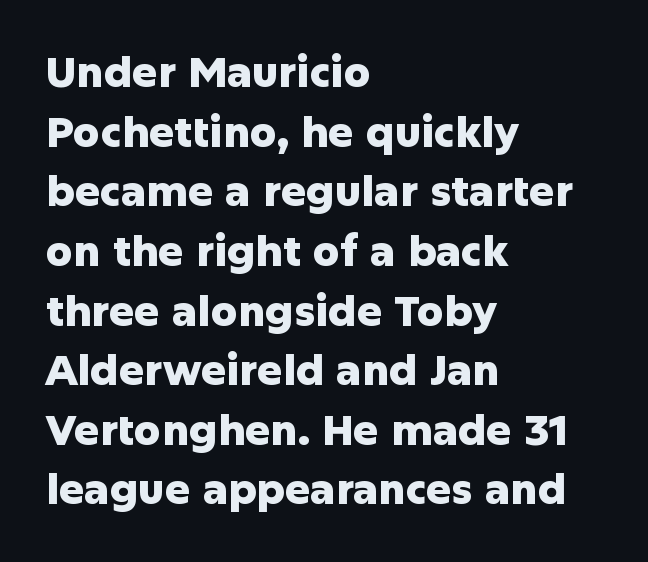
{"serif": "no", "italic": "no", "bold": "yes", "weight": "heavy", "width": "normal", "stroke_contrast": "low", "x_height": "medium", "monospaced": "no", "underline": "no", "align": "left", "line_spacing": "normal", "line_spacing_ratio": 1.42, "letter_spacing": "normal", "letter_spacing_em": 0.0, "glyph_px": 42}
